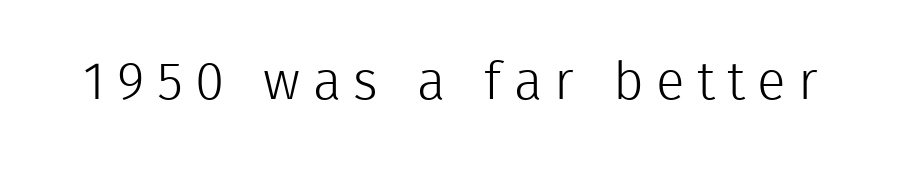
Counters stay open thanks to moderate or lighter strokes. Note the varied advance widths — an 'i' is clearly narrower than an 'm'. Caption: expanded tracking, letters set apart. No italicization has been applied; the sample stays upright. Letters rest on an invisible, unmarked baseline.
